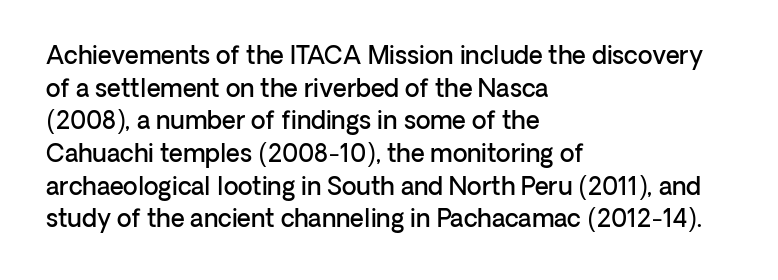
Q: Is the text bold? A: Semi-bold.
Q: Is the text italic (slanted)? A: No, it is upright.
Q: Is the text underlined? A: No.
Q: How is the paragraph aligned? A: Left-aligned.
Q: Is the spacing between letters normal or unusually wide? A: Normal.
Q: Is the spacing between lines tight, normal or loose? A: Normal.
